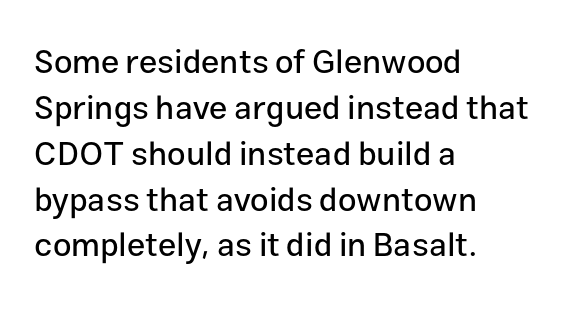
Leftover space on each line is placed entirely after the last word. No word sits above an underline. Regular leading. Inter-character spacing is left at the font's built-in metrics. Think of a printed novel: that variable character pitch is what you see here.
